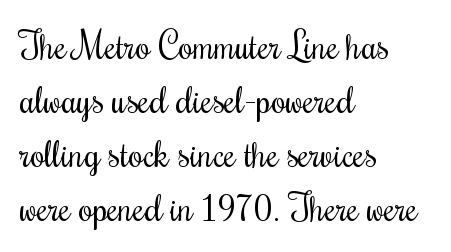
The image shows 37 px regular-weight, condensed serif type; set left-aligned, normal line spacing (1.46x), normal letter spacing, not underlined; medium stroke contrast and a small x-height.
